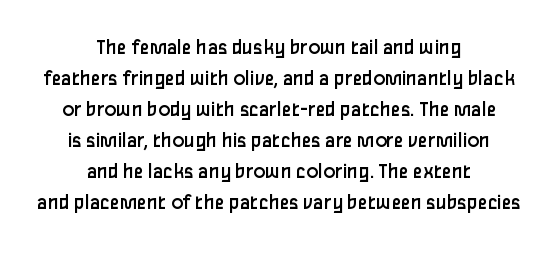
Q: Is the text bold? A: No.
Q: Is the text italic (slanted)? A: No, it is upright.
Q: Is the text underlined? A: No.
Q: How is the paragraph aligned? A: Centered.
Q: Is the spacing between letters normal or unusually wide? A: Normal.
Q: Is the spacing between lines tight, normal or loose? A: Normal.
